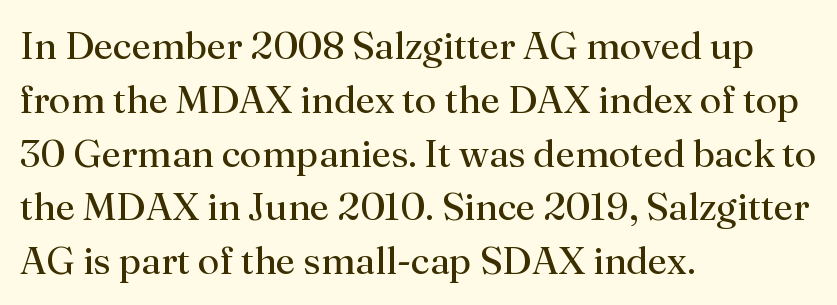
{"serif": "yes", "italic": "no", "bold": "no", "weight": "regular", "width": "normal", "stroke_contrast": "medium", "x_height": "small", "monospaced": "no", "underline": "no", "align": "left", "line_spacing": "normal", "line_spacing_ratio": 1.38, "letter_spacing": "normal", "letter_spacing_em": 0.0, "glyph_px": 39}
